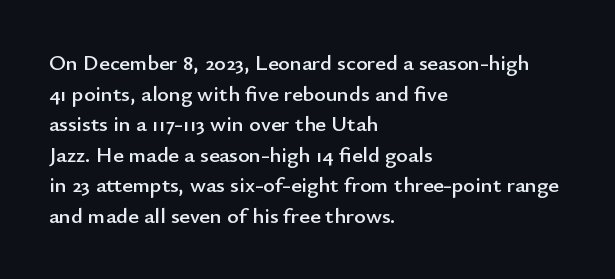
The image shows 22 px text type, upright; set left-aligned, normal line spacing (1.39x), normal letter spacing, not underlined.
